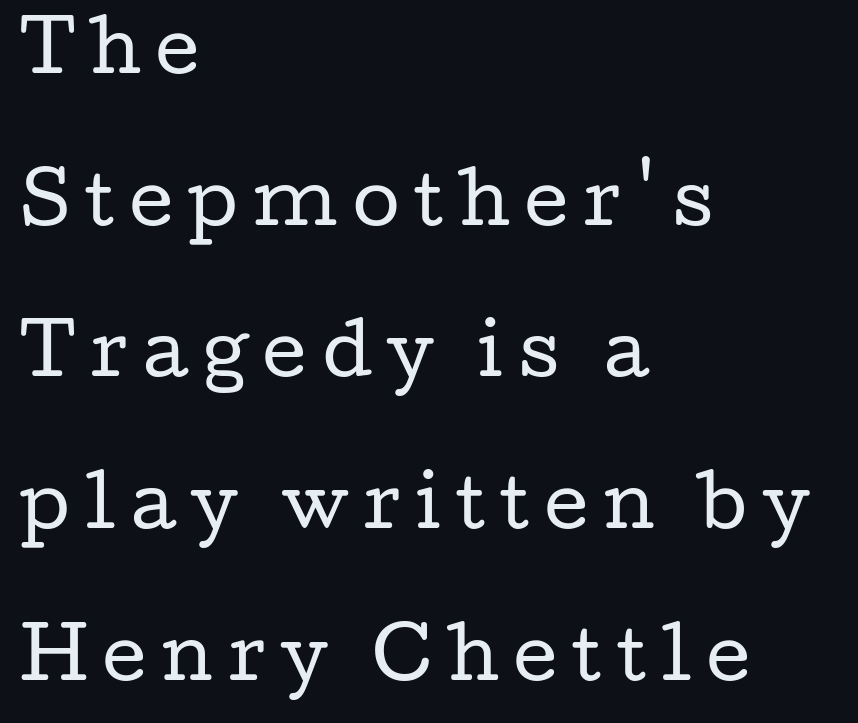
{"serif": "yes", "italic": "no", "bold": "no", "weight": "regular", "width": "wide", "stroke_contrast": "low", "x_height": "medium", "monospaced": "no", "underline": "no", "align": "left", "line_spacing": "loose", "line_spacing_ratio": 2.23, "letter_spacing": "wide", "letter_spacing_em": 0.22, "glyph_px": 68}
